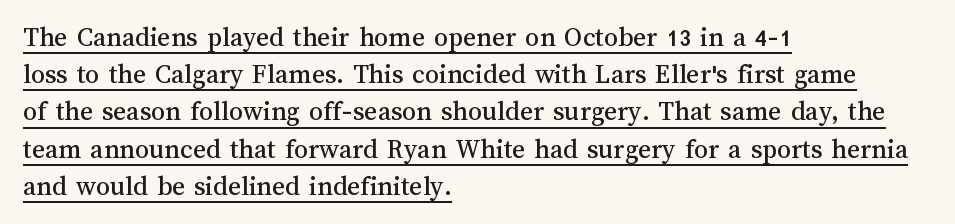
The image shows 28 px text type, upright; set left-aligned, normal line spacing (1.33x), normal letter spacing, underlined; medium stroke contrast and a medium x-height.
